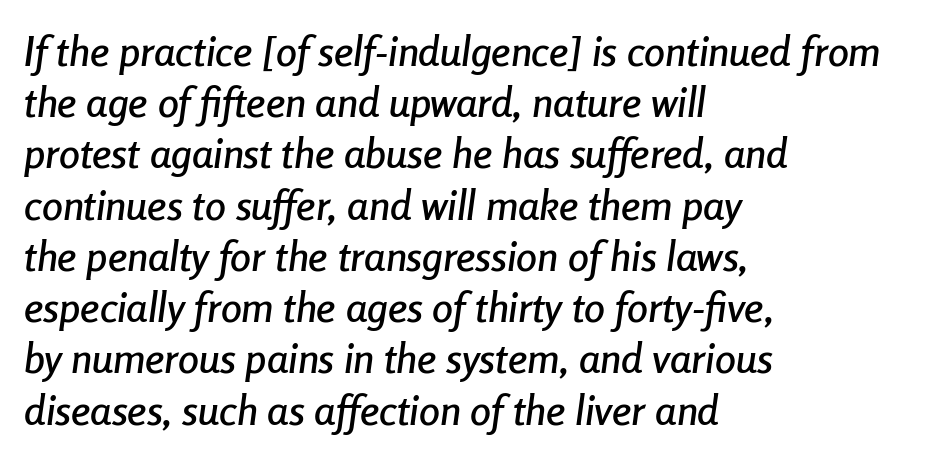
{"italic": "yes", "lean": "right", "slant_degrees": 8, "width": "condensed", "stroke_contrast": "low", "x_height": "medium", "monospaced": "no", "underline": "no", "align": "left", "line_spacing_ratio": 1.22, "letter_spacing": "normal", "letter_spacing_em": 0.0, "glyph_px": 42}
